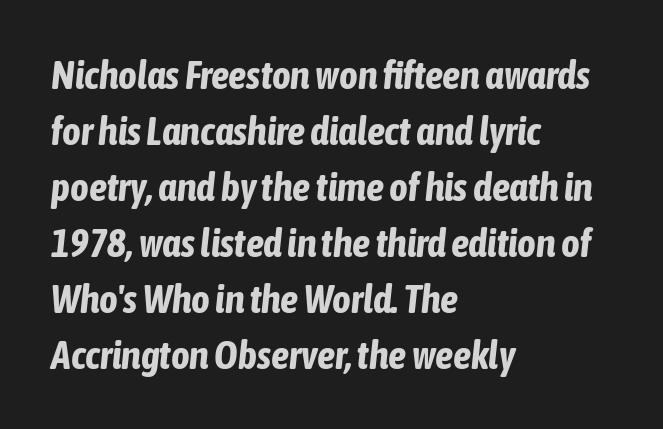
{"italic": "yes", "lean": "right", "slant_degrees": 6, "bold": "yes", "weight": "bold", "width": "condensed", "stroke_contrast": "low", "x_height": "medium", "monospaced": "no", "underline": "no", "align": "left", "line_spacing": "normal", "line_spacing_ratio": 1.4, "letter_spacing": "normal", "letter_spacing_em": 0.0, "glyph_px": 40}
